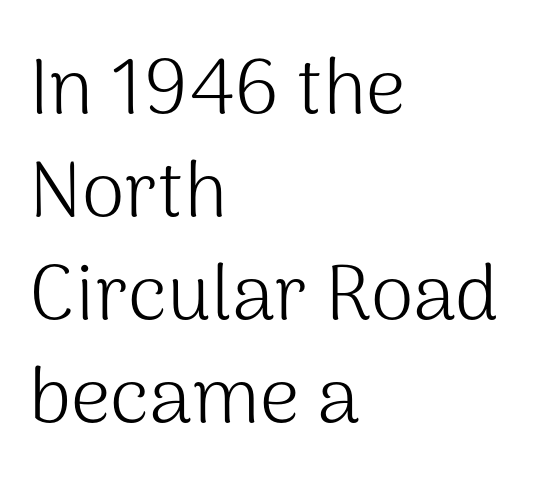
The image shows 78 px light sans-serif type, upright; set left-aligned, normal line spacing (1.32x), normal letter spacing, not underlined; medium stroke contrast and a medium x-height.
